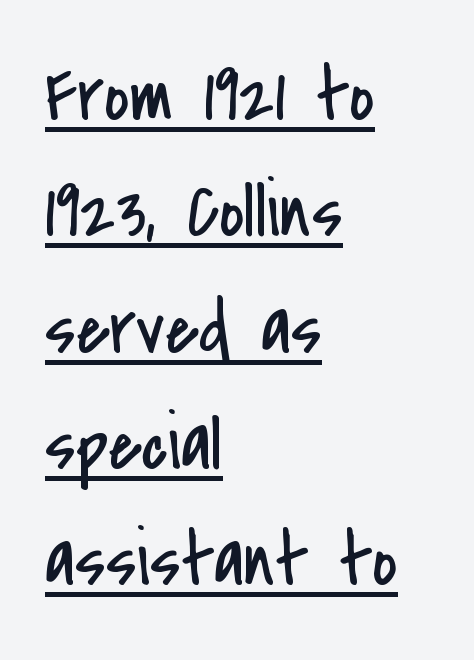
The image shows 77 px regular-weight, condensed sans-serif type, upright; set left-aligned, normal line spacing (1.51x), normal letter spacing, underlined; low stroke contrast and a small x-height.
